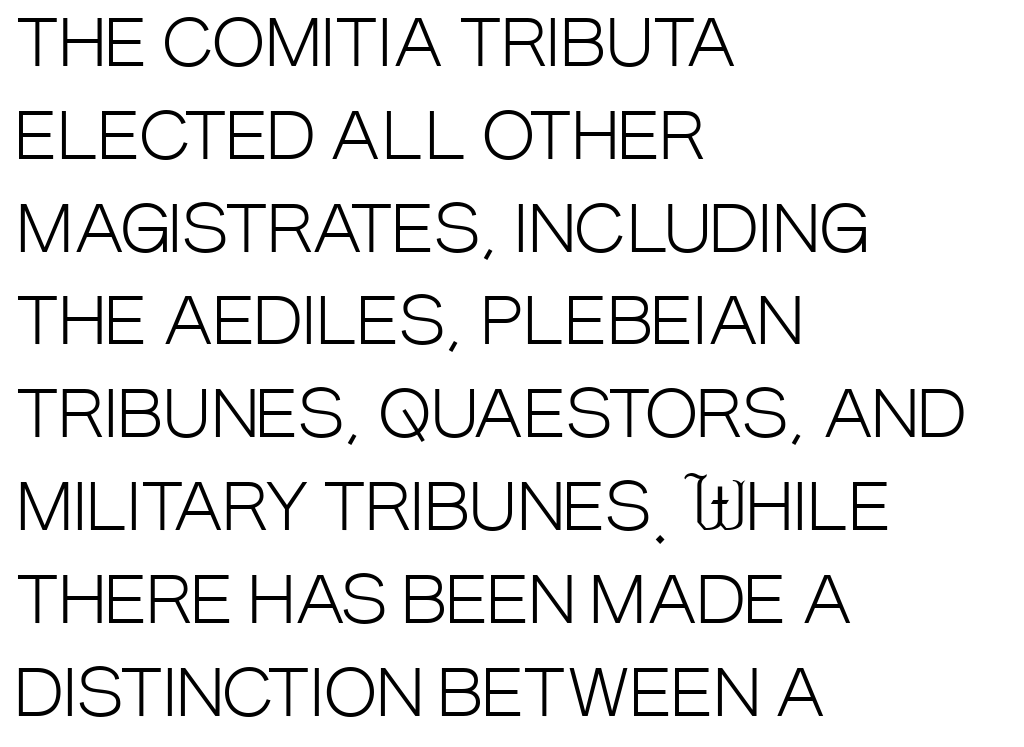
Q: Is the text bold? A: No.
Q: Is the text italic (slanted)? A: No, it is upright.
Q: Is the typeface a serif or a sans-serif typeface? A: Sans-serif.
Q: Is the text underlined? A: No.
Q: How is the paragraph aligned? A: Left-aligned.
Q: Is the spacing between letters normal or unusually wide? A: Normal.
Q: Is the spacing between lines tight, normal or loose? A: Normal.
Q: Width (condensed, normal, or wide)? A: Condensed.
Q: Stroke contrast? A: Low.
Q: x-height? A: Large.
Q: Monospaced? A: No.
